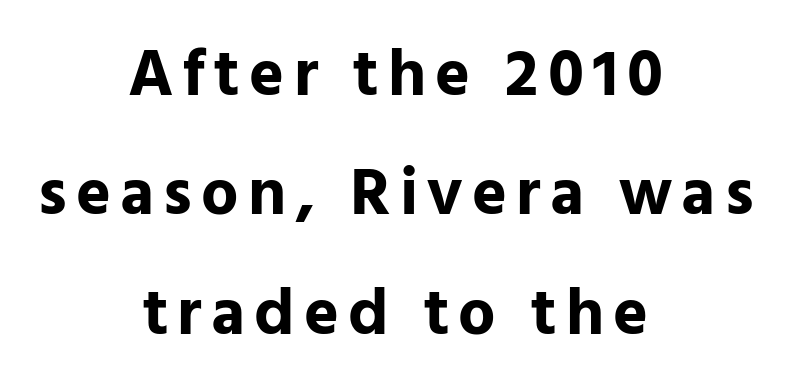
Q: Is the text bold? A: Yes.
Q: Is the text italic (slanted)? A: No, it is upright.
Q: Is the typeface a serif or a sans-serif typeface? A: Sans-serif.
Q: Is the text underlined? A: No.
Q: How is the paragraph aligned? A: Centered.
Q: Width (condensed, normal, or wide)? A: Normal.
Q: Stroke contrast? A: Low.
Q: x-height? A: Medium.
Q: Monospaced? A: No.
